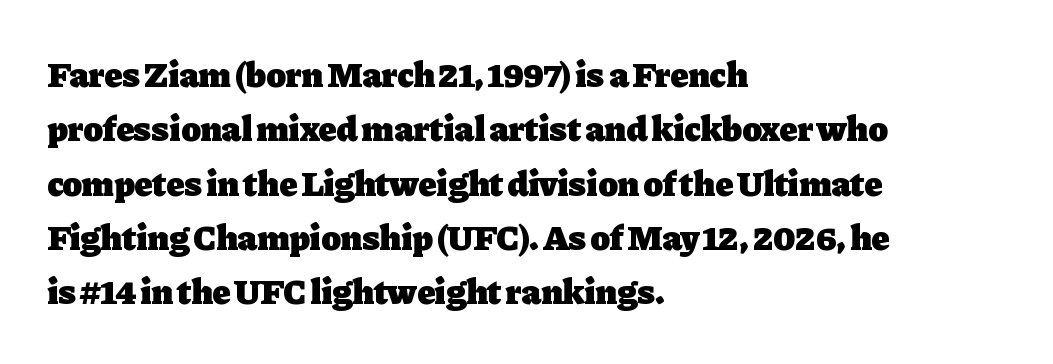
Q: Is the text bold? A: Yes.
Q: Is the text italic (slanted)? A: No, it is upright.
Q: Is the typeface a serif or a sans-serif typeface? A: Serif.
Q: Is the text underlined? A: No.
Q: How is the paragraph aligned? A: Left-aligned.
Q: Is the spacing between letters normal or unusually wide? A: Normal.
Q: Is the spacing between lines tight, normal or loose? A: Normal.
Q: Width (condensed, normal, or wide)? A: Normal.
Q: Stroke contrast? A: Low.
Q: x-height? A: Medium.
Q: Monospaced? A: No.
